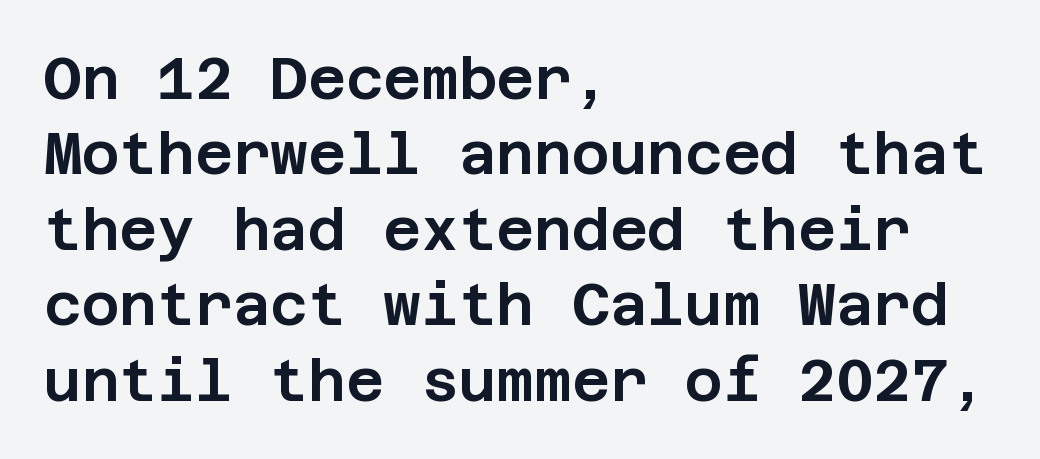
The image shows 58 px sans-serif type, upright; set left-aligned, normal line spacing (1.3x), normal letter spacing, not underlined; low stroke contrast and a large x-height.
